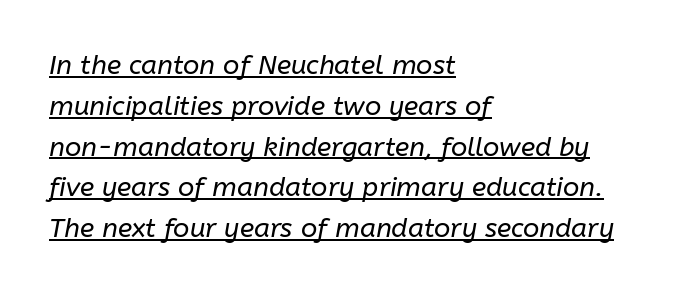
The image shows 27 px text type, italic (leaning right); set left-aligned, normal line spacing (1.51x), normal letter spacing, underlined.
